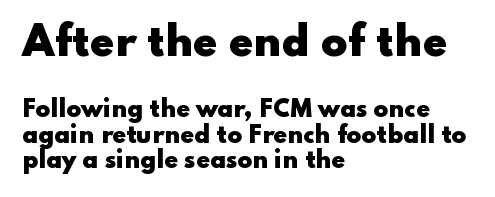
Q: Is the text bold? A: Yes.
Q: Is the text italic (slanted)? A: No, it is upright.
Q: Is the typeface a serif or a sans-serif typeface? A: Sans-serif.
Q: Is the text underlined? A: No.
Q: How is the paragraph aligned? A: Left-aligned.
Q: Is the spacing between letters normal or unusually wide? A: Normal.
Q: Which block of text is set in a larger size, the first (top) or the second (bottom)? A: The first (top) one.
Q: Width (condensed, normal, or wide)? A: Wide.
Q: Stroke contrast? A: Low.
Q: x-height? A: Small.
Q: Monospaced? A: No.
